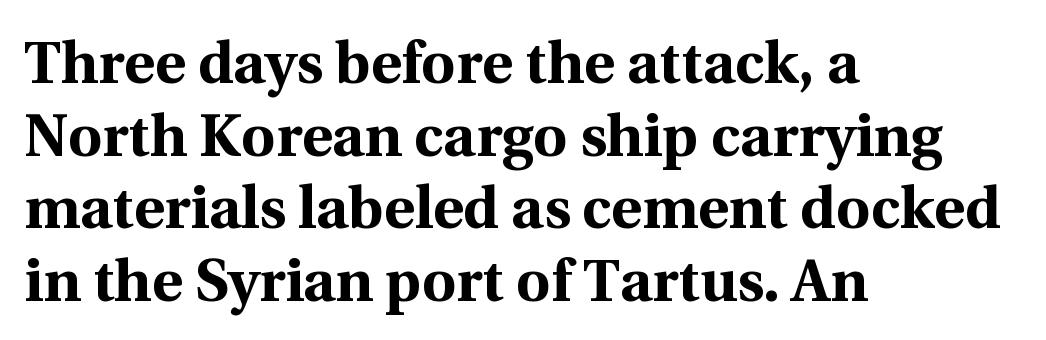
The image shows 59 px bold serif type, upright; set left-aligned, line spacing 1.23x, normal letter spacing, not underlined; a medium x-height.
